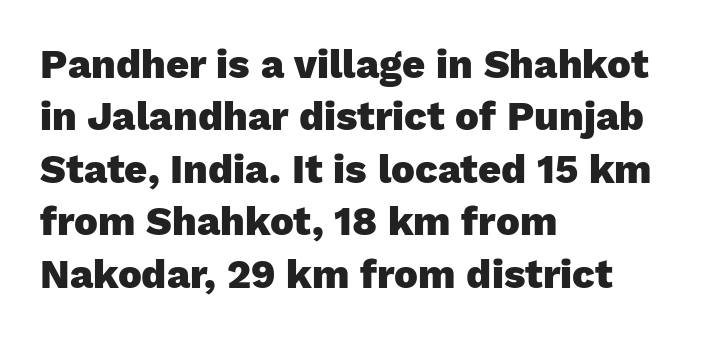
Q: Is the text bold? A: Yes.
Q: Is the text italic (slanted)? A: No, it is upright.
Q: Is the typeface a serif or a sans-serif typeface? A: Sans-serif.
Q: Is the text underlined? A: No.
Q: How is the paragraph aligned? A: Left-aligned.
Q: Is the spacing between letters normal or unusually wide? A: Normal.
Q: Is the spacing between lines tight, normal or loose? A: Normal.
Q: Width (condensed, normal, or wide)? A: Normal.
Q: Stroke contrast? A: Low.
Q: x-height? A: Medium.
Q: Monospaced? A: No.
